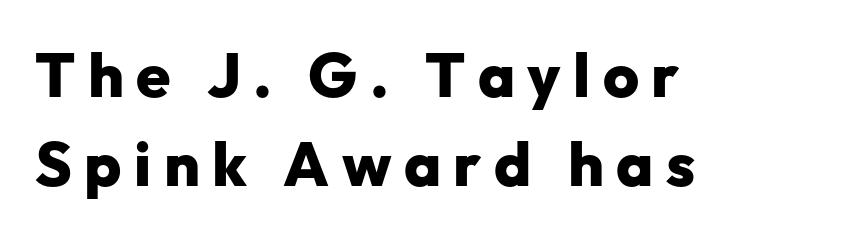
The setting favours the left margin, as ordinary paragraphs usually do. Typographic density is high because the face is bold. Character widths vary here, with narrow letters taking less room than wide ones. Loose tracking; the words dissolve into strings of separated letters.
